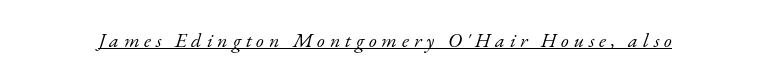
Q: Is the text bold? A: No.
Q: Is the text italic (slanted)? A: Yes, it leans right by about 17 degrees.
Q: Is the text underlined? A: Yes.
Q: Is the spacing between letters normal or unusually wide? A: Unusually wide.
